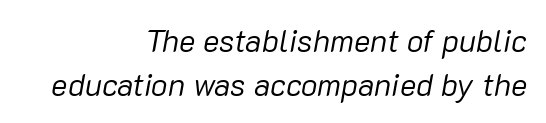
Compared with typical paragraphs, the rows here are spaced about the same. Spacing verdict: proportional, widths tailored to each character. Words float on clear page, feet unadorned. Ink coverage per letter is moderate at most. The lettering tilts uniformly, giving the passage an italic look. These lines stack with their right ends in a neat column.
